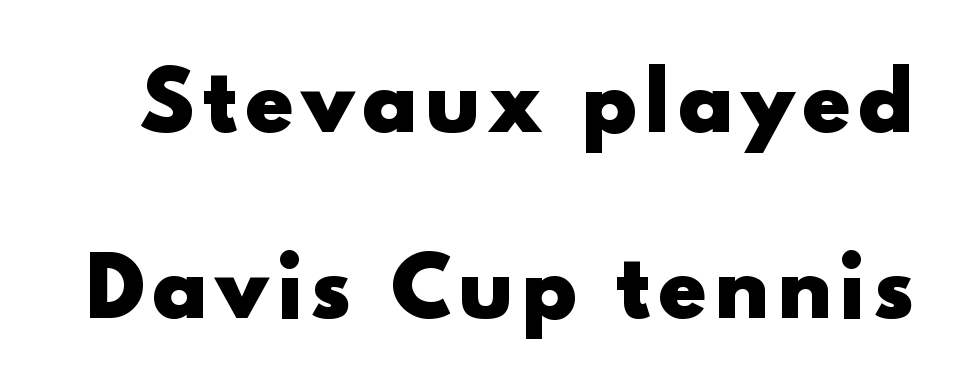
{"serif": "no", "italic": "no", "bold": "yes", "weight": "heavy", "width": "normal", "x_height": "small", "monospaced": "no", "underline": "no", "line_spacing": "loose", "line_spacing_ratio": 2.36, "glyph_px": 79}
